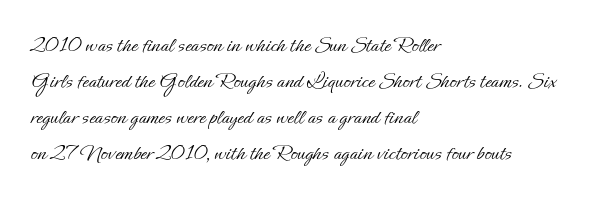
Nothing unusual about the tracking: characters are spaced as the font intends. The typesetter chose a ragged-right arrangement here. In terms of leading, this rendering sits right in the middle.
